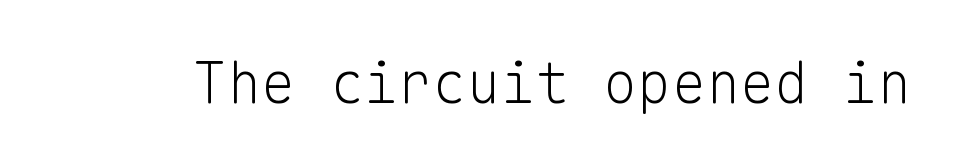
The image shows 57 px light sans-serif type, upright, monospaced; set normal letter spacing, not underlined; low stroke contrast and a medium x-height.
